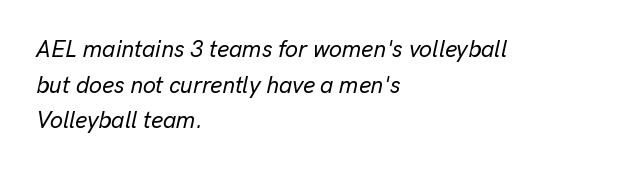
The image shows 23 px text type, italic (leaning right); set left-aligned, normal line spacing (1.55x), normal letter spacing, not underlined.
